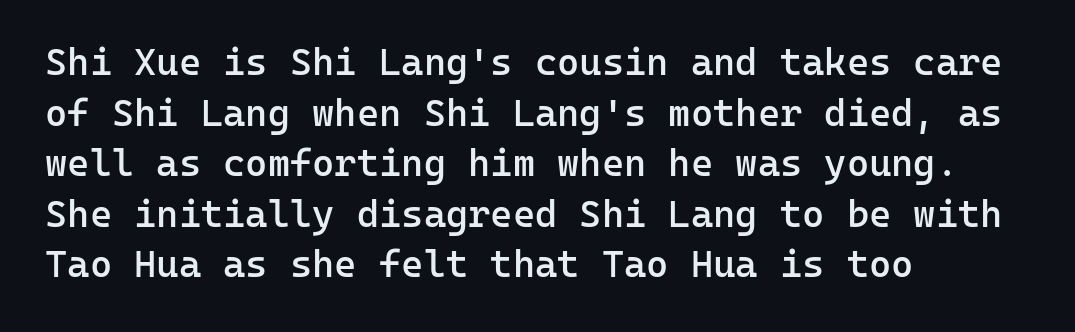
Q: Is the text bold? A: Semi-bold.
Q: Is the text italic (slanted)? A: No, it is upright.
Q: Is the typeface a serif or a sans-serif typeface? A: Sans-serif.
Q: Is the text underlined? A: No.
Q: How is the paragraph aligned? A: Left-aligned.
Q: Is the spacing between letters normal or unusually wide? A: Normal.
Q: Is the spacing between lines tight, normal or loose? A: Normal.
Q: Width (condensed, normal, or wide)? A: Normal.
Q: Stroke contrast? A: Low.
Q: x-height? A: Medium.
Q: Monospaced? A: Yes.
